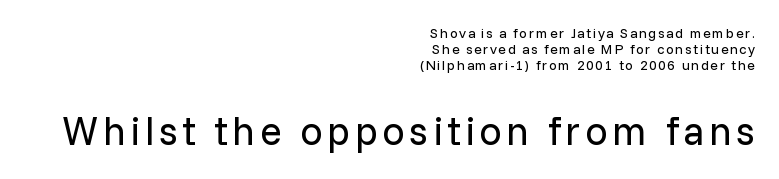
Q: Is the text bold? A: No.
Q: Is the text italic (slanted)? A: No, it is upright.
Q: Is the typeface a serif or a sans-serif typeface? A: Sans-serif.
Q: Is the text underlined? A: No.
Q: How is the paragraph aligned? A: Right-aligned.
Q: Which block of text is set in a larger size, the first (top) or the second (bottom)? A: The second (bottom) one.
Q: Width (condensed, normal, or wide)? A: Normal.
Q: Stroke contrast? A: Low.
Q: x-height? A: Medium.
Q: Monospaced? A: No.
